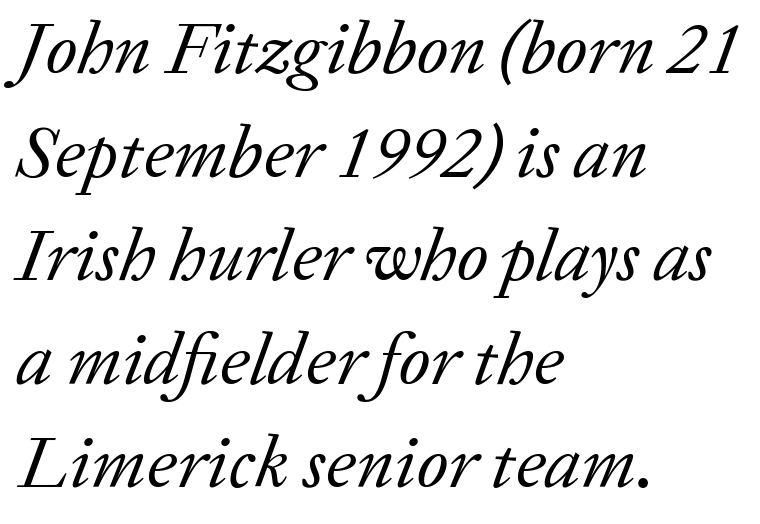
The image shows 74 px regular-weight serif type, italic (leaning right); set left-aligned, normal line spacing (1.4x), normal letter spacing, not underlined; low stroke contrast and a medium x-height.
